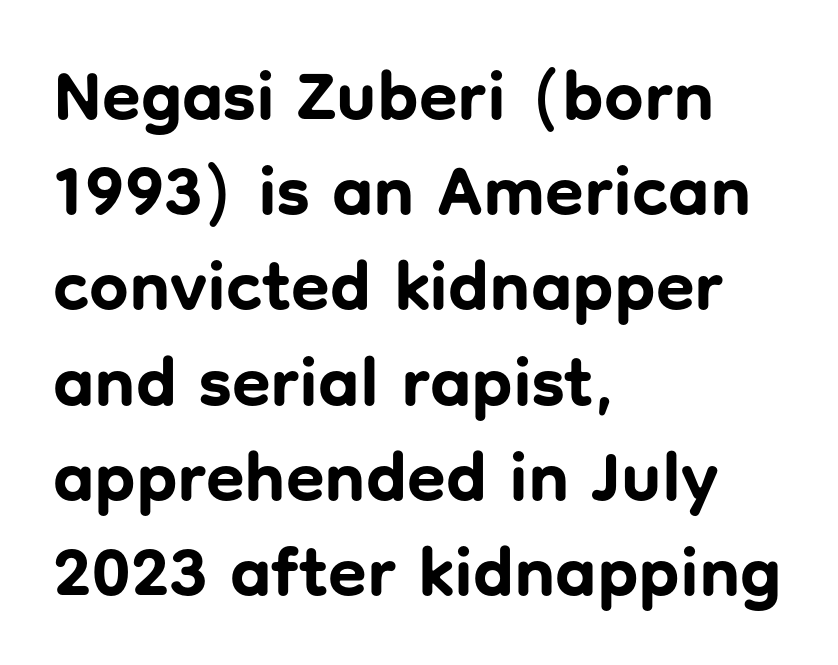
Is this a fixed-width face? No — the glyphs have proportional, varying widths. I'd call this a sans setting — the letters go barefoot. Quick note: underline off. Style check: upright. Summary of vertical rhythm: regular, with standard interline spacing.
